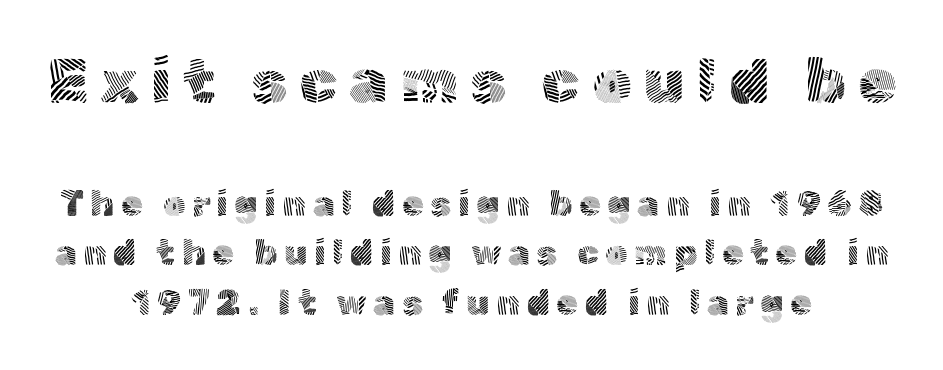
Q: Is the text bold? A: No.
Q: Is the text italic (slanted)? A: No, it is upright.
Q: Is the typeface a serif or a sans-serif typeface? A: Sans-serif.
Q: Is the text underlined? A: No.
Q: Is the spacing between lines tight, normal or loose? A: Normal.
Q: Which block of text is set in a larger size, the first (top) or the second (bottom)? A: The first (top) one.
Q: Width (condensed, normal, or wide)? A: Normal.
Q: x-height? A: Medium.
Q: Monospaced? A: No.
